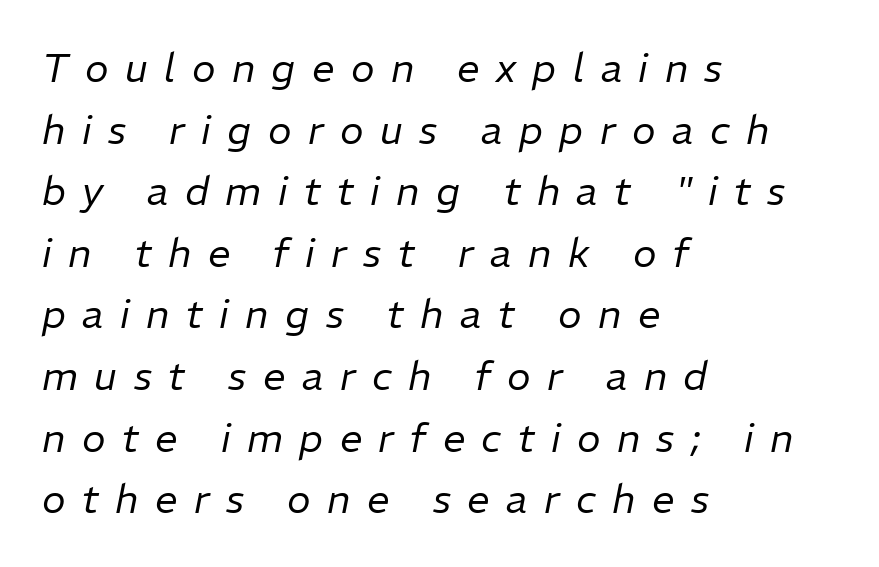
Q: Is the text bold? A: No.
Q: Is the text italic (slanted)? A: Yes, it leans right by about 11 degrees.
Q: Is the text underlined? A: No.
Q: How is the paragraph aligned? A: Left-aligned.
Q: Is the spacing between letters normal or unusually wide? A: Unusually wide.
Q: Is the spacing between lines tight, normal or loose? A: Normal.
Q: Width (condensed, normal, or wide)? A: Normal.
Q: Stroke contrast? A: Low.
Q: x-height? A: Medium.
Q: Monospaced? A: No.
